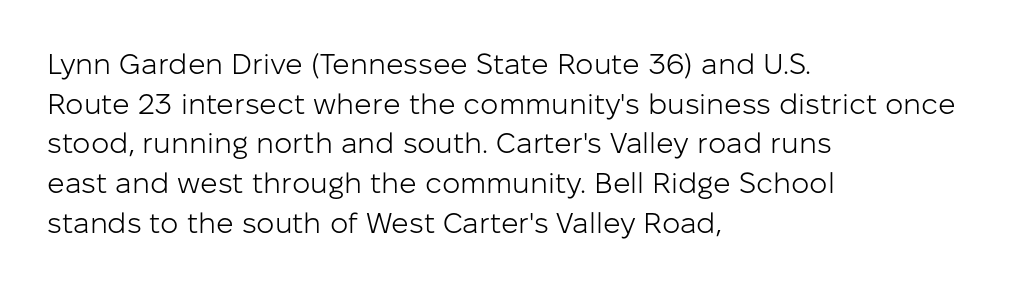
The image shows 29 px light sans-serif type, upright; set left-aligned, normal line spacing (1.37x), normal letter spacing, not underlined; low stroke contrast and a medium x-height.
